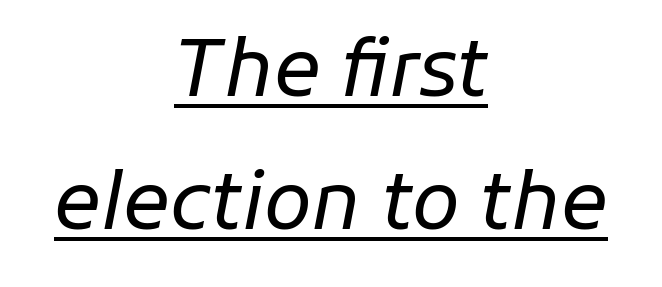
Has an underline been added? It has. The whole block is typeset with a tilt. Is this a fixed-width face? No — the glyphs have proportional, varying widths. No heavy texture on the line: the type isn't bold.
